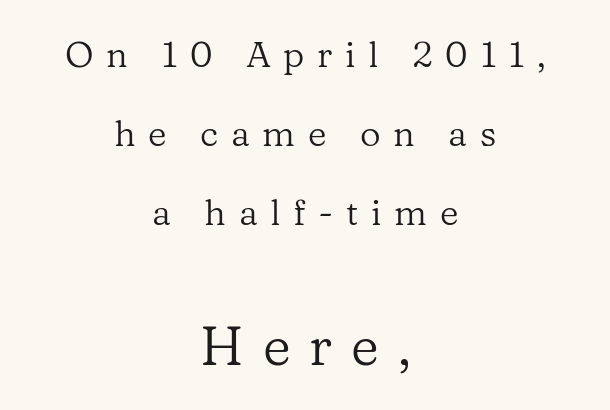
Bigger letters appear in the bottom chunk; the top chunk is reduced. Look at the tracking — it's clearly loosened, letters drifting apart. A typesetter would call this proportional, since set widths differ per character. Unbolded letterforms with no extra heft.
